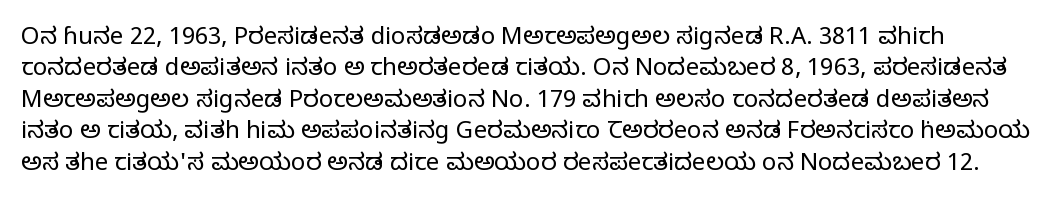
{"italic": "no", "bold": "no", "underline": "no", "line_spacing": "normal", "line_spacing_ratio": 1.31, "letter_spacing": "normal", "letter_spacing_em": 0.0, "glyph_px": 24}
